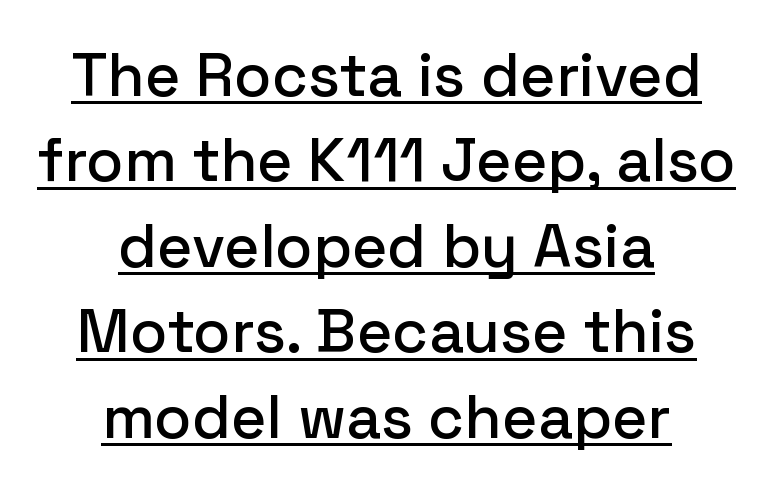
The image shows 61 px sans-serif type, upright; set centered, normal line spacing (1.4x), normal letter spacing, underlined; low stroke contrast and a medium x-height.
